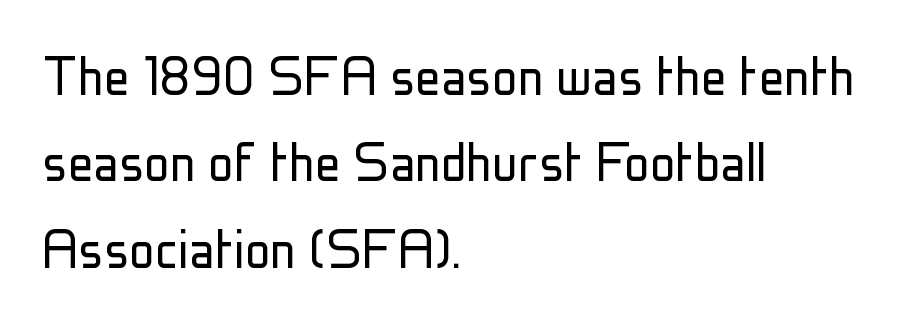
The image shows 64 px light, condensed sans-serif type, upright; set left-aligned, normal line spacing (1.35x), normal letter spacing, not underlined; low stroke contrast and a medium x-height.
